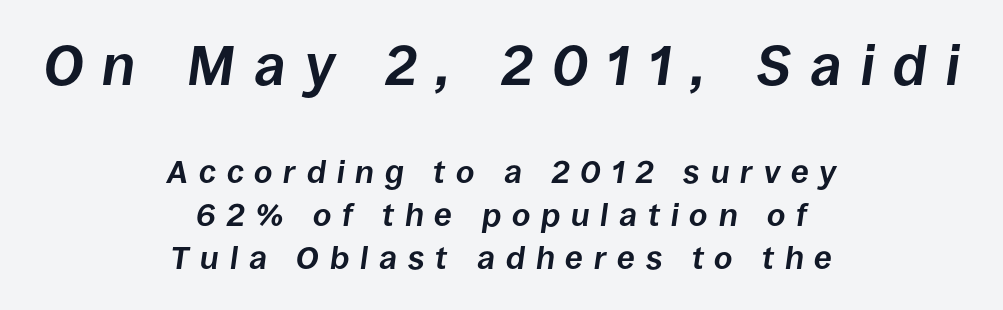
{"italic": "yes", "lean": "right", "slant_degrees": 8, "bold": "yes", "weight": "bold", "width": "normal", "stroke_contrast": "low", "x_height": "large", "monospaced": "no", "underline": "no", "align": "center", "line_spacing": "normal", "line_spacing_ratio": 1.34, "letter_spacing": "wide", "letter_spacing_em": 0.34, "larger_block": "first", "size_ratio": 1.75, "glyph_px": 56}
